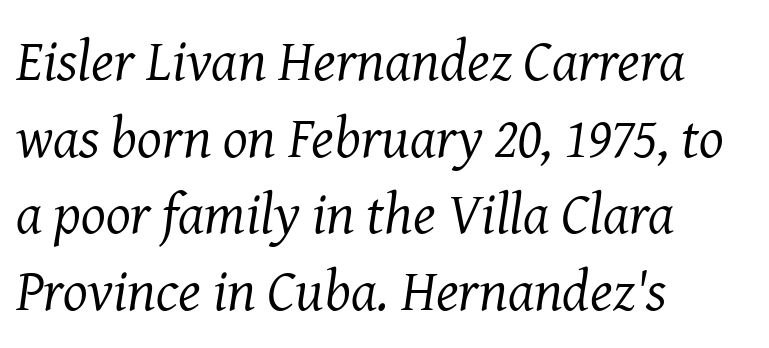
The image shows 58 px regular-weight serif type, italic (leaning right); set left-aligned, normal line spacing (1.32x), normal letter spacing, not underlined; medium stroke contrast and a medium x-height.
